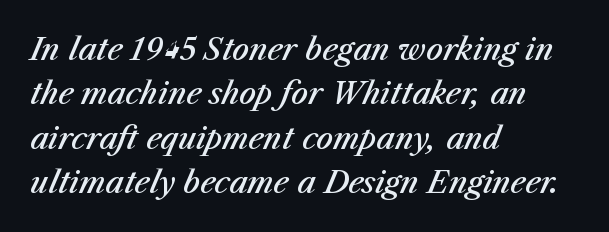
{"italic": "yes", "lean": "right", "slant_degrees": 23, "bold": "semi", "weight": "semibold", "width": "normal", "stroke_contrast": "medium", "x_height": "medium", "monospaced": "no", "underline": "no", "align": "left", "line_spacing": "normal", "line_spacing_ratio": 1.48, "letter_spacing": "normal", "letter_spacing_em": 0.0, "glyph_px": 30}
